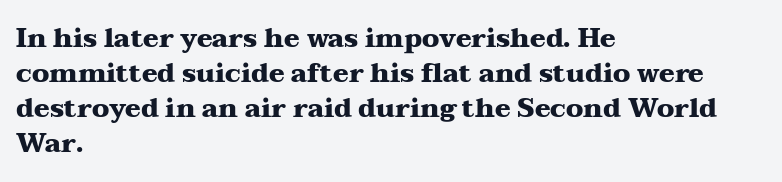
The image shows 26 px bold type, upright; set left-aligned, normal line spacing (1.34x), normal letter spacing, not underlined.
